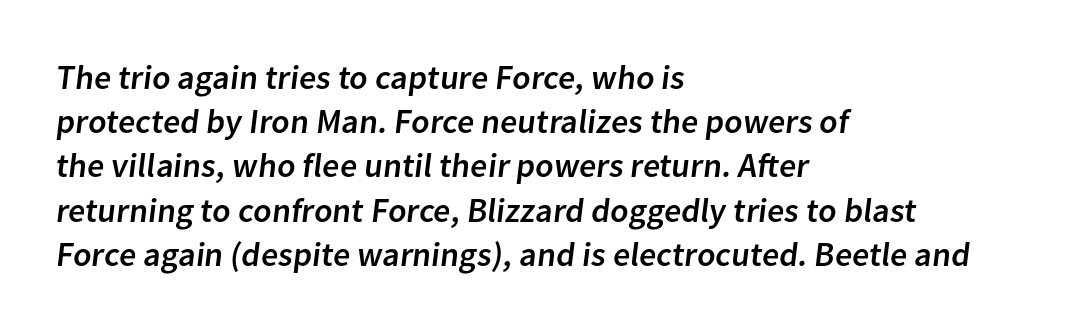
In CSS terms this would be text-align: left. The face used here is proportionally spaced, like ordinary book or web type. Any mark beneath the type? The region is blank. Nope, no serifs anywhere on these letters.
